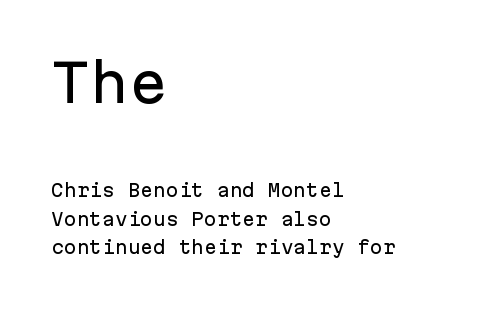
Observe the ordinary spacing: letters are neighbours, not strangers. Which of the two is more prominent by size? The first, at the top. A typesetter would call this monospace, since all characters share one set width. Compared with typical paragraphs, the rows here are spaced about the same. Glance below the letters and you will spot only blank space. Upright lettering throughout.
